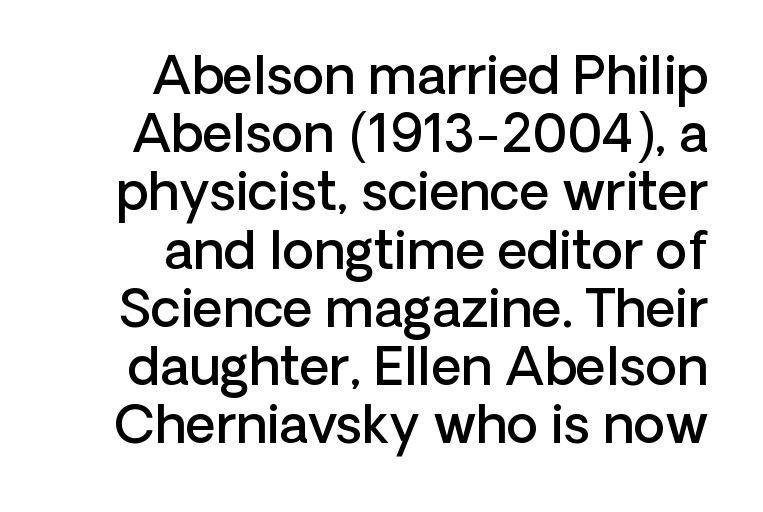
The image shows 52 px semibold sans-serif type, upright; set tight line spacing (1.12x), normal letter spacing, not underlined; low stroke contrast and a medium x-height.
